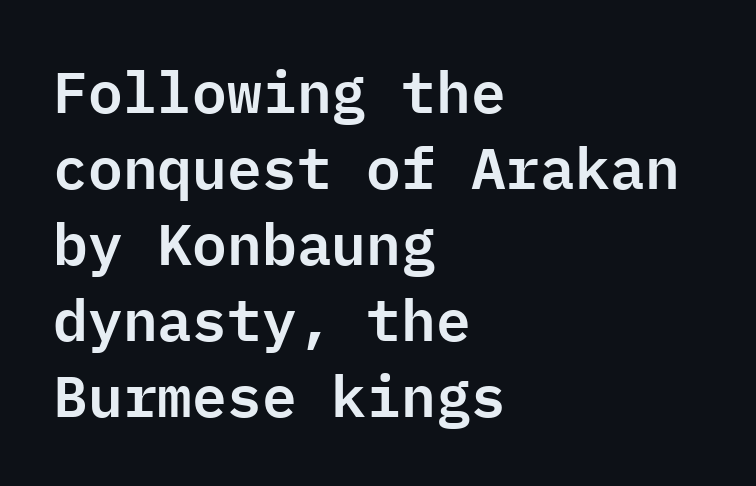
The image shows 58 px sans-serif type, upright, monospaced; set left-aligned, normal line spacing (1.31x), normal letter spacing, not underlined; low stroke contrast and a medium x-height.
